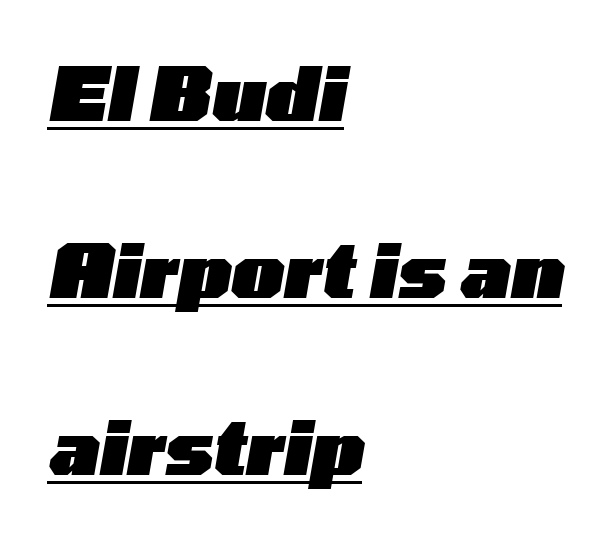
Q: Is the text bold? A: Yes.
Q: Is the text italic (slanted)? A: Yes, it leans right by about 10 degrees.
Q: Is the text underlined? A: Yes.
Q: How is the paragraph aligned? A: Left-aligned.
Q: Is the spacing between letters normal or unusually wide? A: Normal.
Q: Is the spacing between lines tight, normal or loose? A: Loose.
Q: Width (condensed, normal, or wide)? A: Wide.
Q: Stroke contrast? A: Low.
Q: x-height? A: Medium.
Q: Monospaced? A: No.
